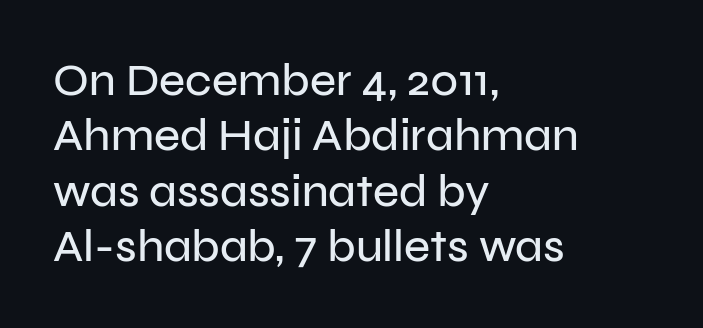
The image shows 45 px sans-serif type, upright; set left-aligned, line spacing 1.23x, normal letter spacing, not underlined; low stroke contrast and a medium x-height.
